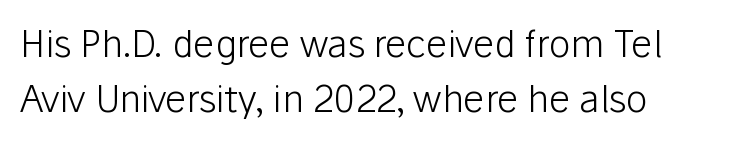
The image shows 37 px light sans-serif type, upright; set left-aligned, normal line spacing (1.5x), normal letter spacing, not underlined; low stroke contrast and a medium x-height.
